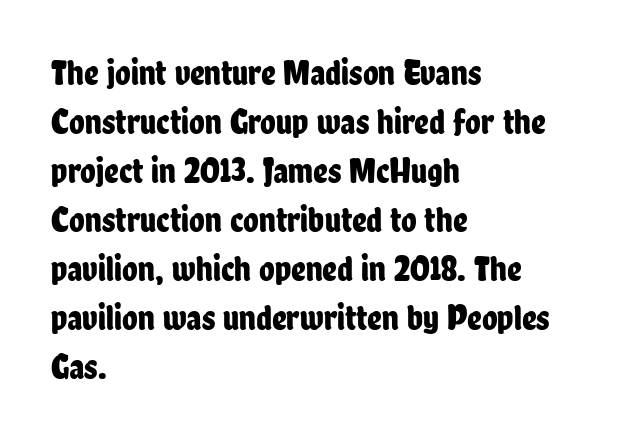
The image shows 36 px condensed sans-serif type, upright; set left-aligned, normal line spacing (1.36x), normal letter spacing, not underlined; low stroke contrast and a medium x-height.
